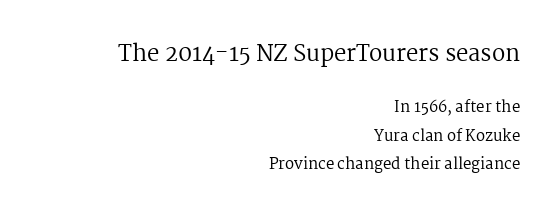
Q: Is the text bold? A: No.
Q: Is the text italic (slanted)? A: No, it is upright.
Q: Is the text underlined? A: No.
Q: How is the paragraph aligned? A: Right-aligned.
Q: Is the spacing between letters normal or unusually wide? A: Normal.
Q: Which block of text is set in a larger size, the first (top) or the second (bottom)? A: The first (top) one.
